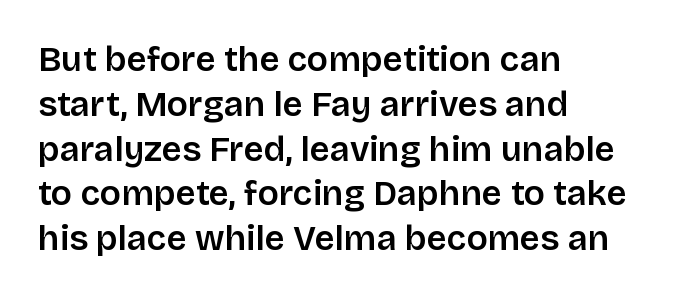
{"serif": "no", "italic": "no", "bold": "semi", "weight": "semibold", "width": "normal", "stroke_contrast": "low", "x_height": "large", "monospaced": "no", "underline": "no", "align": "left", "line_spacing": "normal", "line_spacing_ratio": 1.28, "letter_spacing": "normal", "letter_spacing_em": 0.0, "glyph_px": 35}
